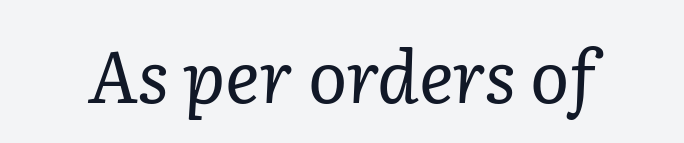
The image shows 73 px regular-weight serif type, italic (leaning right); set normal letter spacing, not underlined; low stroke contrast and a medium x-height.
